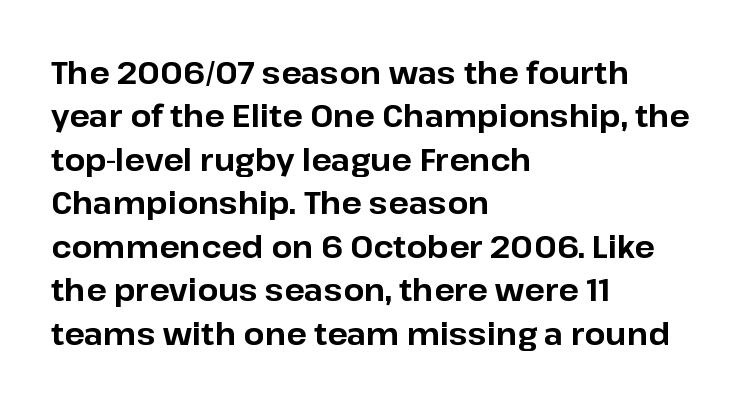
Q: Is the text bold? A: Yes.
Q: Is the text italic (slanted)? A: No, it is upright.
Q: Is the typeface a serif or a sans-serif typeface? A: Sans-serif.
Q: Is the text underlined? A: No.
Q: How is the paragraph aligned? A: Left-aligned.
Q: Is the spacing between letters normal or unusually wide? A: Normal.
Q: Is the spacing between lines tight, normal or loose? A: Normal.
Q: Width (condensed, normal, or wide)? A: Normal.
Q: Stroke contrast? A: Low.
Q: x-height? A: Medium.
Q: Monospaced? A: No.
